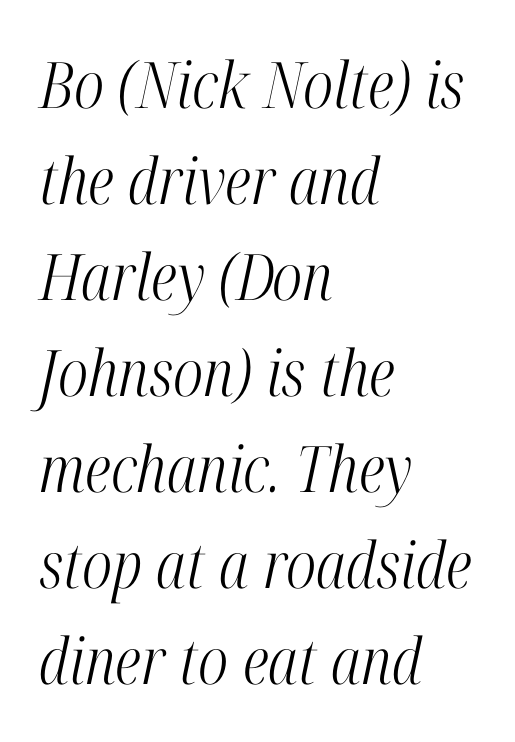
The font sits on the lighter half of the weight spectrum, regular included. Reading down the block, your eye returns to a fixed left position each line. The face used here is rendered with its standard letterfit. Style check: oblique. Examine the stroke ends and you'll spot serifs.
